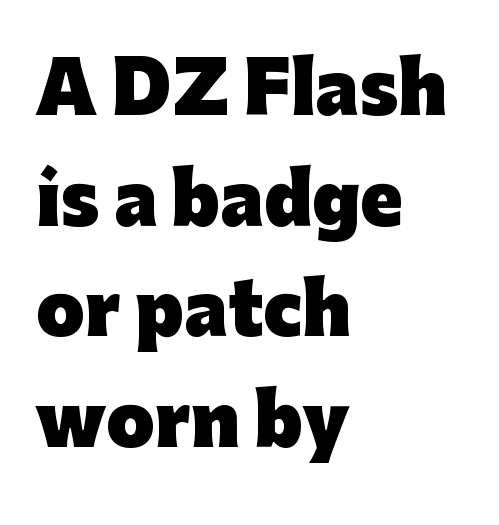
{"serif": "no", "italic": "no", "bold": "yes", "weight": "heavy", "width": "normal", "stroke_contrast": "low", "x_height": "medium", "monospaced": "no", "underline": "no", "align": "left", "line_spacing": "normal", "line_spacing_ratio": 1.58, "letter_spacing": "normal", "letter_spacing_em": 0.0, "glyph_px": 70}
